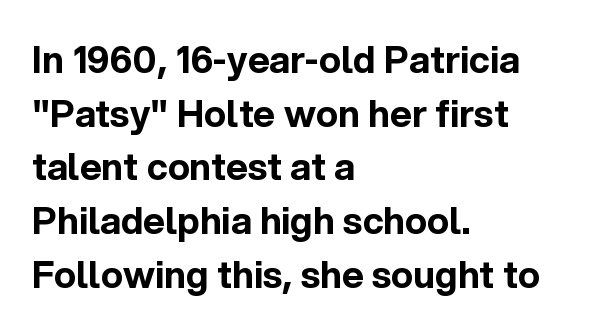
Chunky letters — that's bold for sure. Tracking here is standard; glyphs follow each other at the usual distance. Just letters on the line, the space beneath them empty. Leftover space on each line is placed entirely after the last word.
